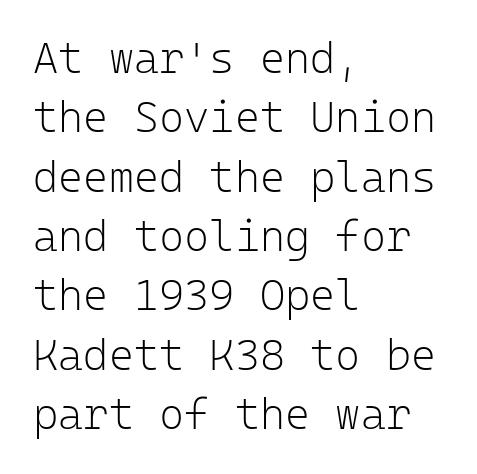
Q: Is the text bold? A: No.
Q: Is the text italic (slanted)? A: No, it is upright.
Q: Is the typeface a serif or a sans-serif typeface? A: Sans-serif.
Q: Is the text underlined? A: No.
Q: How is the paragraph aligned? A: Left-aligned.
Q: Is the spacing between letters normal or unusually wide? A: Normal.
Q: Is the spacing between lines tight, normal or loose? A: Normal.
Q: Width (condensed, normal, or wide)? A: Normal.
Q: Stroke contrast? A: Low.
Q: x-height? A: Medium.
Q: Monospaced? A: Yes.
